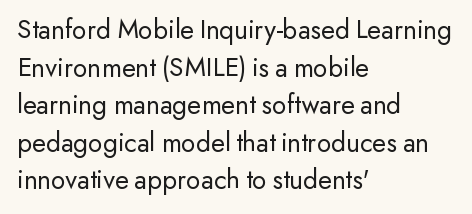
{"serif": "no", "italic": "no", "bold": "no", "weight": "regular", "width": "normal", "stroke_contrast": "low", "x_height": "small", "monospaced": "no", "underline": "no", "align": "left", "line_spacing": "normal", "line_spacing_ratio": 1.34, "letter_spacing": "normal", "letter_spacing_em": 0.0, "glyph_px": 28}
